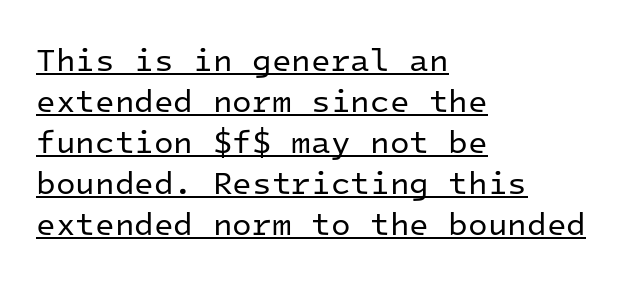
The image shows 32 px regular-weight sans-serif type, upright, monospaced; set left-aligned, normal line spacing (1.28x), normal letter spacing, underlined; low stroke contrast and a medium x-height.
